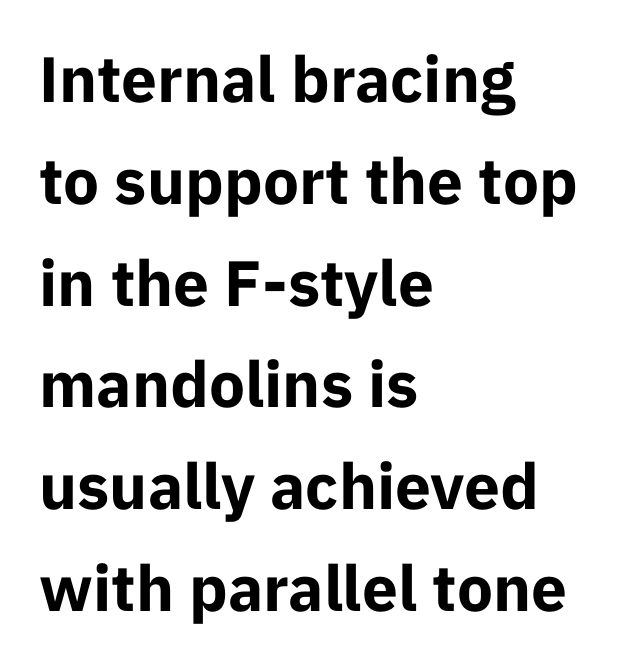
A student would call this left alignment; a typographer would say flush left, rag right. Successive baselines arrive at the customary interval. These lines carry a lot of weight — the face is fully bold. Is this a sans? Yes — the strokes have no serifs.
